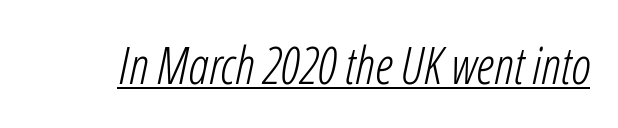
The image shows 51 px light, condensed type, italic (leaning right); set normal letter spacing, underlined; low stroke contrast and a medium x-height.
